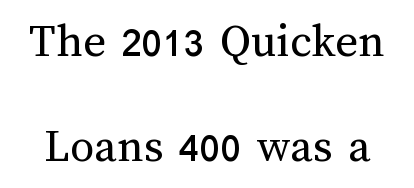
{"italic": "no", "bold": "no", "weight": "regular", "width": "normal", "stroke_contrast": "medium", "x_height": "medium", "monospaced": "no", "underline": "no", "line_spacing": "loose", "line_spacing_ratio": 2.18, "letter_spacing": "normal", "letter_spacing_em": 0.0, "glyph_px": 48}
